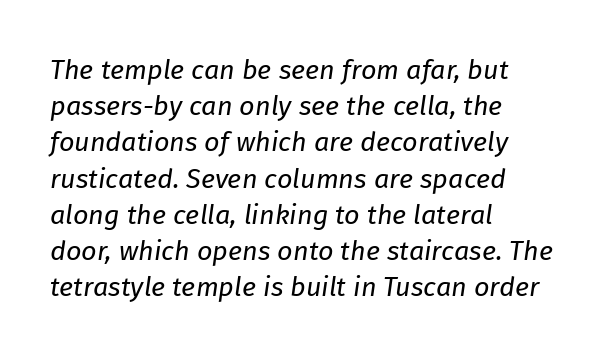
{"italic": "yes", "lean": "right", "slant_degrees": 8, "bold": "no", "underline": "no", "align": "left", "line_spacing": "normal", "line_spacing_ratio": 1.34, "letter_spacing": "normal", "letter_spacing_em": 0.0, "glyph_px": 27}
